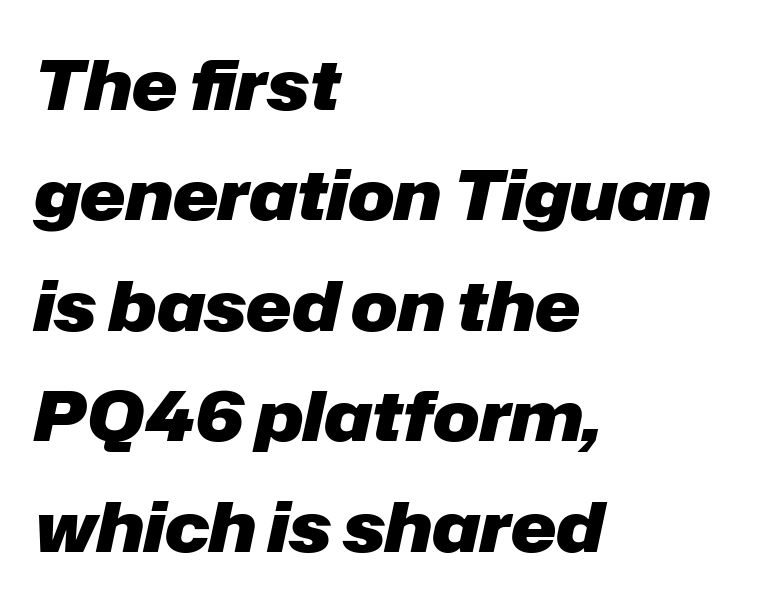
{"italic": "yes", "lean": "right", "slant_degrees": 12, "bold": "yes", "weight": "heavy", "width": "normal", "stroke_contrast": "low", "x_height": "medium", "monospaced": "no", "underline": "no", "align": "left", "line_spacing": "normal", "line_spacing_ratio": 1.6, "letter_spacing": "normal", "letter_spacing_em": 0.0, "glyph_px": 69}
